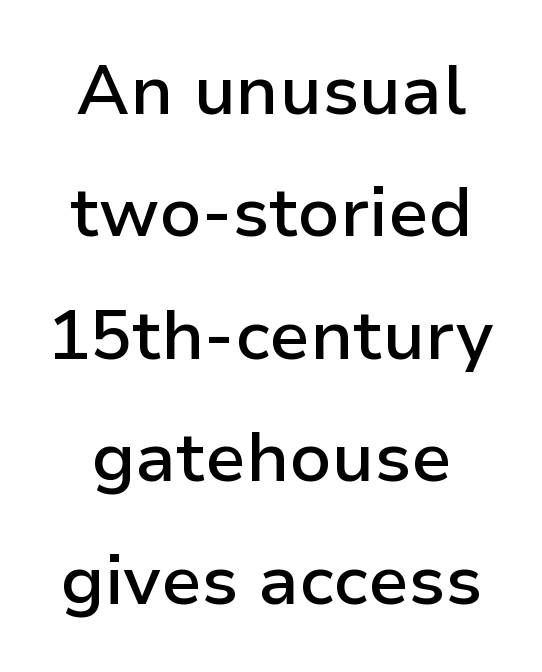
Q: Is the text bold? A: Semi-bold.
Q: Is the text italic (slanted)? A: No, it is upright.
Q: Is the typeface a serif or a sans-serif typeface? A: Sans-serif.
Q: Is the text underlined? A: No.
Q: Is the spacing between letters normal or unusually wide? A: Normal.
Q: Width (condensed, normal, or wide)? A: Normal.
Q: Stroke contrast? A: Low.
Q: x-height? A: Medium.
Q: Monospaced? A: No.
